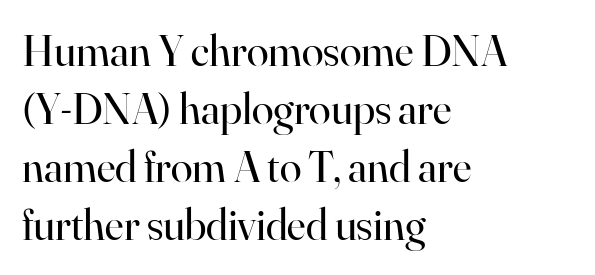
{"serif": "yes", "italic": "no", "bold": "no", "weight": "regular", "width": "normal", "stroke_contrast": "high", "x_height": "small", "monospaced": "no", "underline": "no", "align": "left", "line_spacing": "normal", "line_spacing_ratio": 1.32, "letter_spacing": "normal", "letter_spacing_em": 0.0, "glyph_px": 44}
